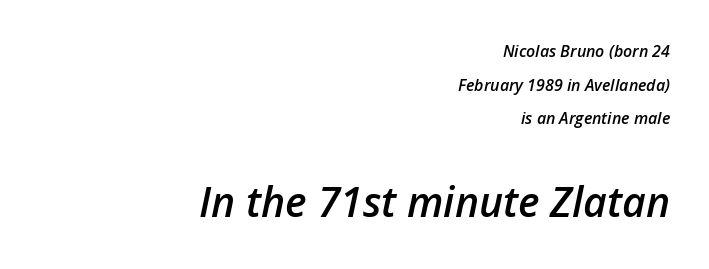
Q: Is the text bold? A: Semi-bold.
Q: Is the text italic (slanted)? A: Yes, it leans right by about 12 degrees.
Q: Is the text underlined? A: No.
Q: How is the paragraph aligned? A: Right-aligned.
Q: Is the spacing between letters normal or unusually wide? A: Normal.
Q: Is the spacing between lines tight, normal or loose? A: Loose.
Q: Which block of text is set in a larger size, the first (top) or the second (bottom)? A: The second (bottom) one.
Q: Width (condensed, normal, or wide)? A: Normal.
Q: Stroke contrast? A: Low.
Q: x-height? A: Medium.
Q: Monospaced? A: No.
